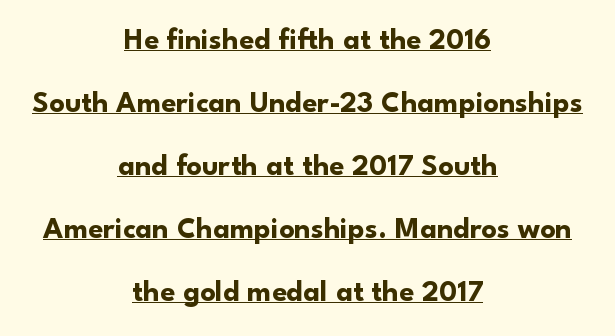
Q: Is the text bold? A: Yes.
Q: Is the text italic (slanted)? A: No, it is upright.
Q: Is the typeface a serif or a sans-serif typeface? A: Sans-serif.
Q: Is the text underlined? A: Yes.
Q: How is the paragraph aligned? A: Centered.
Q: Is the spacing between letters normal or unusually wide? A: Normal.
Q: Is the spacing between lines tight, normal or loose? A: Loose.
Q: Width (condensed, normal, or wide)? A: Normal.
Q: Stroke contrast? A: Low.
Q: x-height? A: Small.
Q: Monospaced? A: No.
